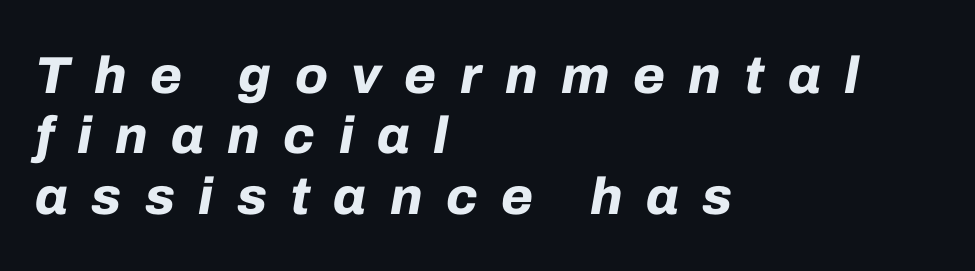
The passage shown has open, widely tracked lettering throughout. Students, this is bold: see how much ink each stroke carries. The letters are slanted; this is an italic face. Plain, unruled lines of type. This rendering uses left alignment, leaving the right contour irregular.
